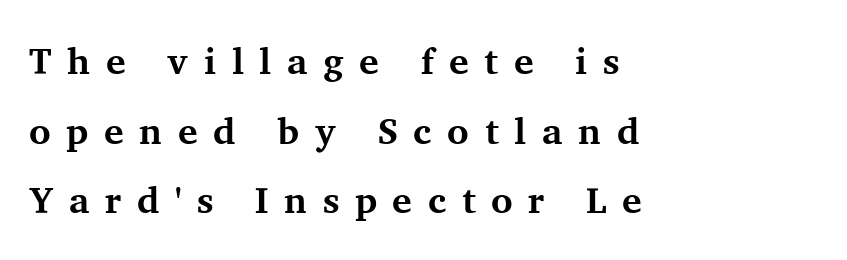
These lines have a slow, spaced-out rhythm from letter to letter. Words float on clear page, feet unadorned. The lettering holds an erect, upright posture throughout. Horizontally, the lines are justified to the leading edge only. Heavy, bold letterforms. Does the type have serifs? Yes, each stem ends in a small foot.
